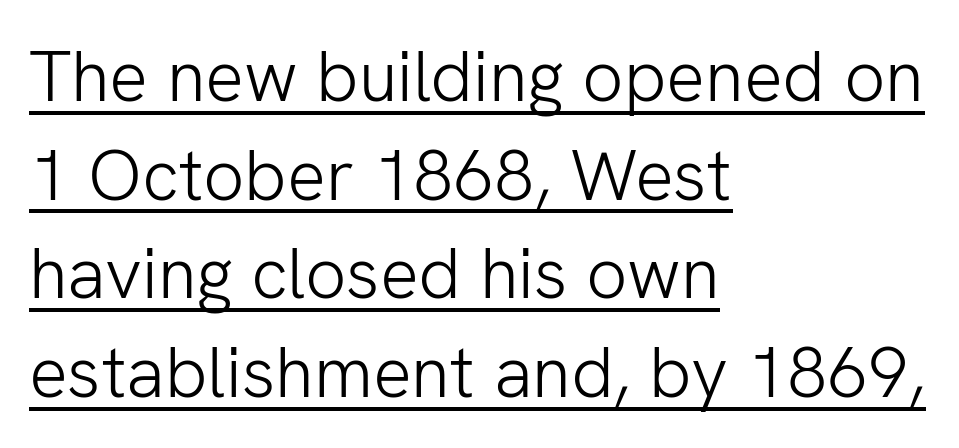
{"serif": "no", "italic": "no", "bold": "no", "weight": "light", "width": "normal", "stroke_contrast": "low", "x_height": "medium", "monospaced": "no", "underline": "yes", "align": "left", "line_spacing": "normal", "line_spacing_ratio": 1.37, "letter_spacing": "normal", "letter_spacing_em": 0.0, "glyph_px": 72}
